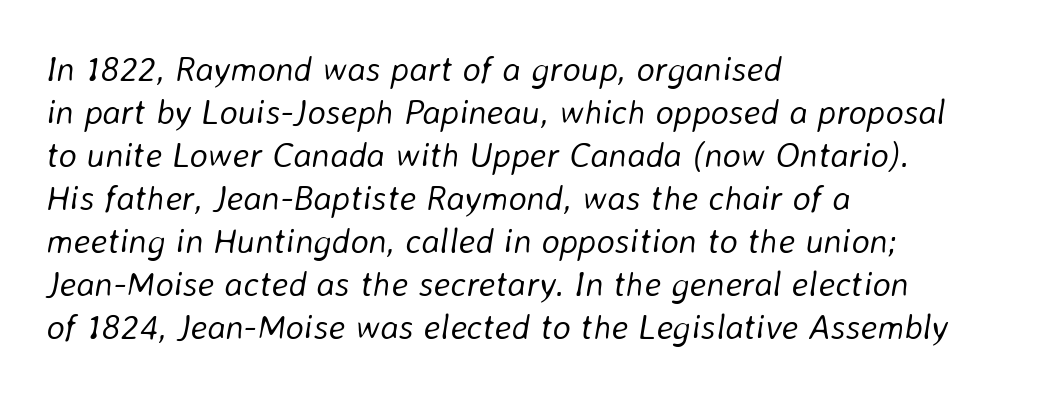
Compared with typical body copy, the letter spacing here is the same. One-word summary of the alignment: left. Emphasis-style slanted type is in use. Each stroke keeps to a modest, everyday thickness or less. Letters rest on an invisible, unmarked baseline.
